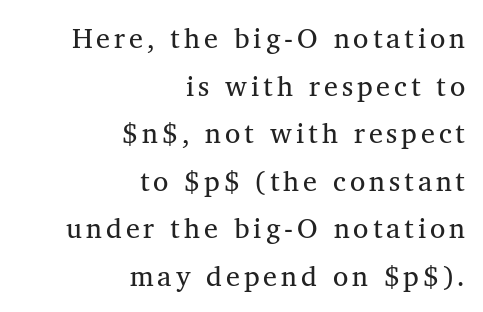
Posture: upright roman. Reading down the column, the eye jumps a familiar distance to each next line. The rag falls on the left side of this text block. Unmarked baselines from the first word to the last. This is serif lettering, the kind often seen in printed books. Here the designer chose a conventional face with non-uniform glyph widths.
